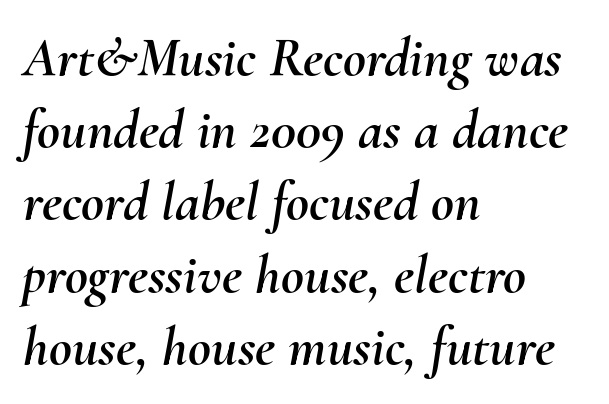
These lines sit exactly where default settings would place them. Is the letter spacing exaggerated? No — it looks like the ordinary default. Proportional: the letters do not fall into vertical columns. A typesetter would mark this as italic. The paragraph has a hard left edge and a soft right edge. Words float on clear page, feet unadorned.
